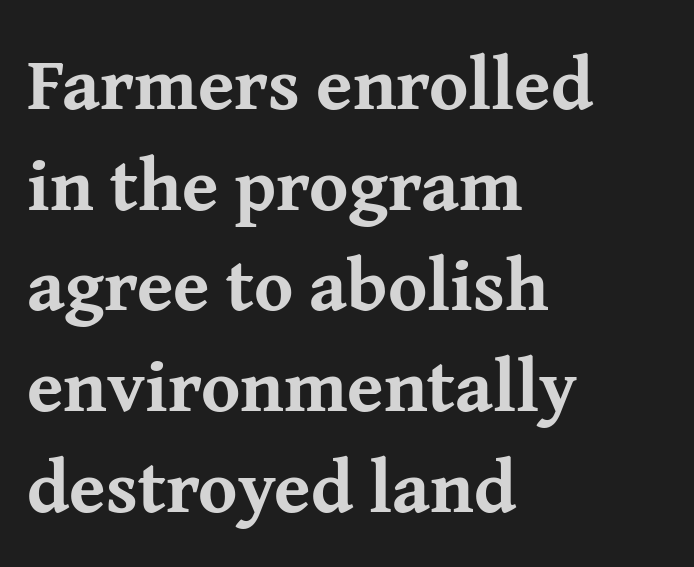
{"serif": "yes", "italic": "no", "bold": "yes", "weight": "bold", "width": "normal", "stroke_contrast": "medium", "x_height": "medium", "monospaced": "no", "underline": "no", "align": "left", "line_spacing": "normal", "line_spacing_ratio": 1.36, "letter_spacing": "normal", "letter_spacing_em": 0.0, "glyph_px": 74}
